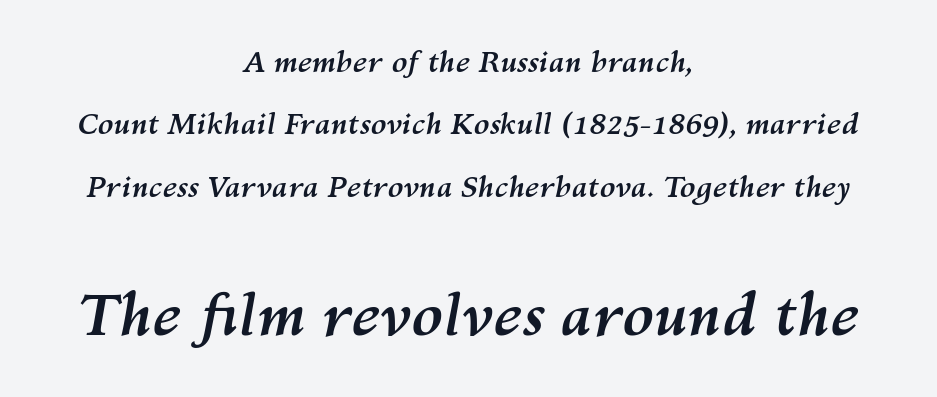
The image shows 58 px semibold type, italic (leaning right); set centered, loose line spacing (2.15x), normal letter spacing, not underlined; the second (bottom) block is 2.0x larger; medium stroke contrast and a medium x-height.
